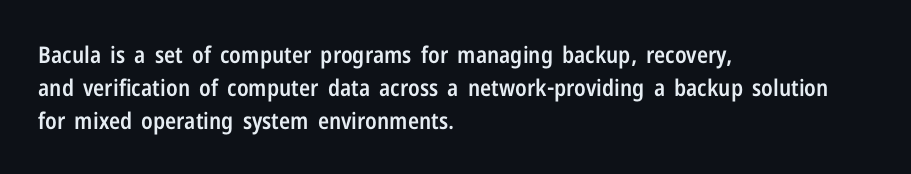
The image shows 23 px text type, upright; set left-aligned, normal line spacing (1.43x), normal letter spacing, not underlined.
